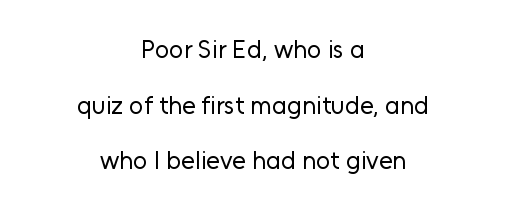
{"italic": "no", "bold": "no", "underline": "no", "align": "center", "line_spacing": "loose", "line_spacing_ratio": 2.23, "letter_spacing": "normal", "letter_spacing_em": 0.0, "glyph_px": 25}
